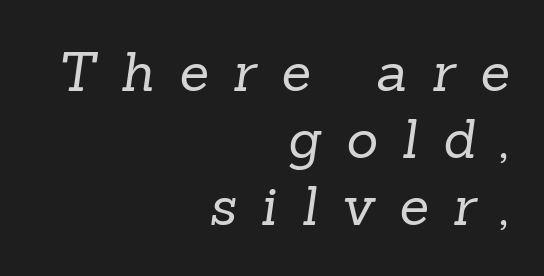
The image shows 54 px regular-weight serif type; set right-aligned, line spacing 1.24x, unusually wide letter spacing (+0.46 em), not underlined; low stroke contrast and a medium x-height.
